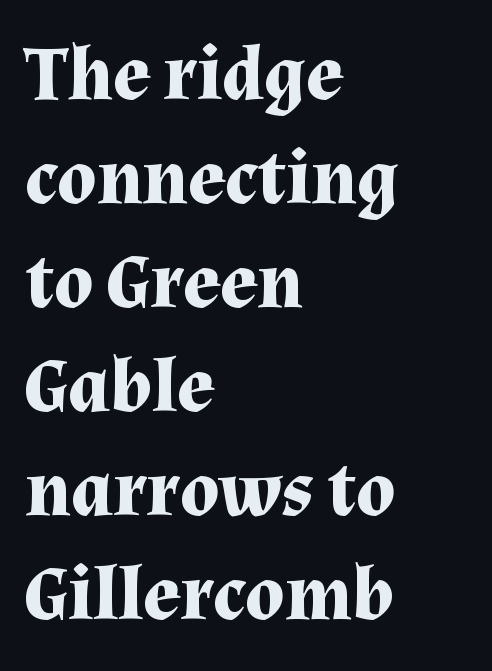
Typeset ragged right — the left edge is the straight one. The vertical gap from one line to the next is medium. The font family rendered here belongs to the serif group. Tall strokes in this sample are plumb rather than angled.
